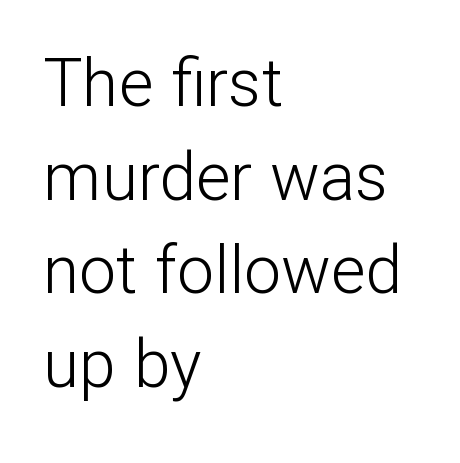
Q: Is the text bold? A: No.
Q: Is the text italic (slanted)? A: No, it is upright.
Q: Is the typeface a serif or a sans-serif typeface? A: Sans-serif.
Q: Is the text underlined? A: No.
Q: How is the paragraph aligned? A: Left-aligned.
Q: Is the spacing between letters normal or unusually wide? A: Normal.
Q: Is the spacing between lines tight, normal or loose? A: Normal.
Q: Width (condensed, normal, or wide)? A: Normal.
Q: Stroke contrast? A: Low.
Q: x-height? A: Medium.
Q: Monospaced? A: No.
